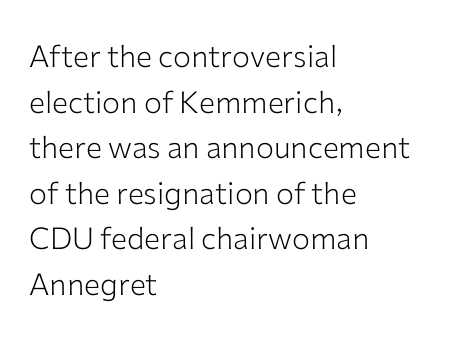
{"serif": "no", "italic": "no", "bold": "no", "weight": "light", "width": "normal", "stroke_contrast": "low", "x_height": "medium", "monospaced": "no", "underline": "no", "align": "left", "line_spacing": "normal", "line_spacing_ratio": 1.52, "letter_spacing": "normal", "letter_spacing_em": 0.0, "glyph_px": 30}
